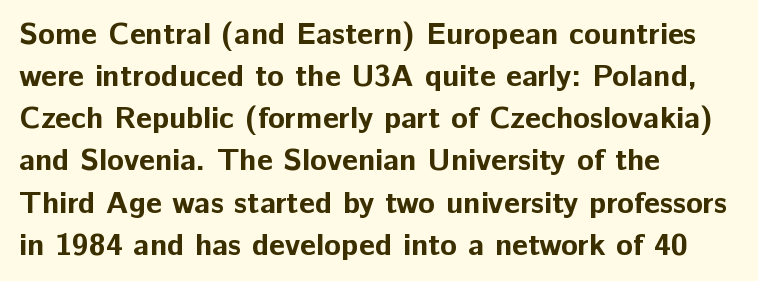
{"serif": "no", "italic": "no", "bold": "yes", "weight": "bold", "width": "normal", "stroke_contrast": "low", "x_height": "medium", "monospaced": "no", "underline": "no", "align": "left", "line_spacing": "normal", "line_spacing_ratio": 1.36, "letter_spacing": "normal", "letter_spacing_em": 0.0, "glyph_px": 31}
